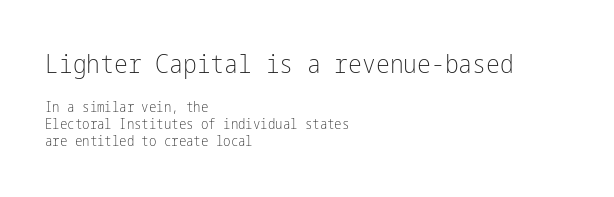
{"italic": "no", "bold": "no", "underline": "no", "align": "left", "line_spacing_ratio": 1.21, "letter_spacing": "normal", "letter_spacing_em": 0.0, "larger_block": "first", "size_ratio": 1.86, "glyph_px": 26}
